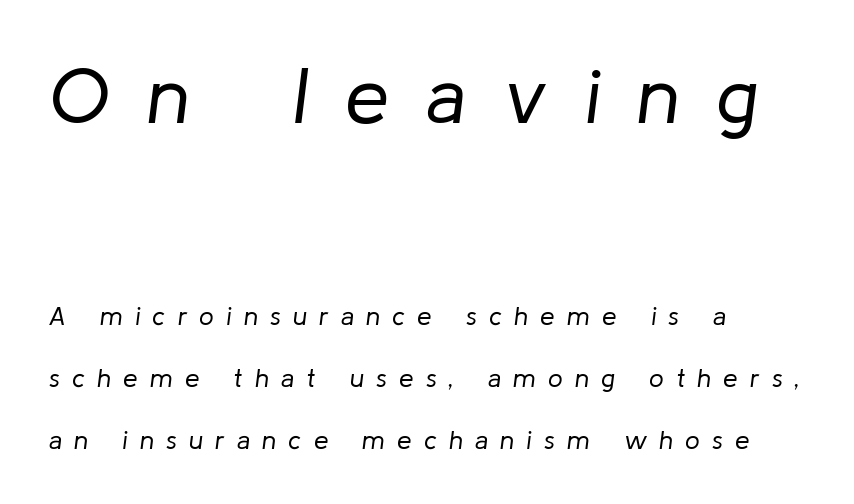
{"italic": "yes", "lean": "right", "slant_degrees": 8, "bold": "no", "weight": "regular", "width": "normal", "stroke_contrast": "low", "x_height": "medium", "monospaced": "no", "underline": "no", "align": "left", "line_spacing": "loose", "line_spacing_ratio": 2.38, "letter_spacing": "wide", "letter_spacing_em": 0.47, "larger_block": "first", "size_ratio": 3.04, "glyph_px": 79}
